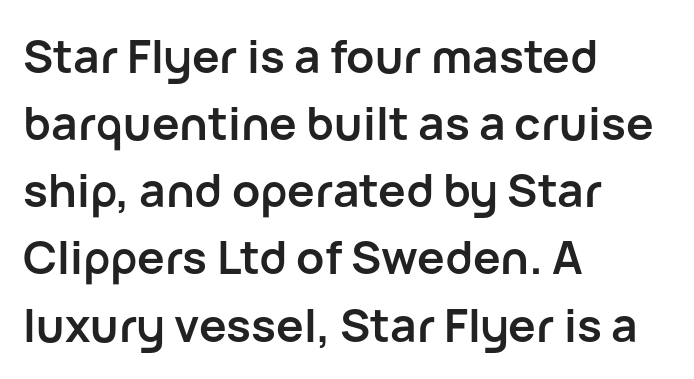
The image shows 46 px semibold sans-serif type, upright; set left-aligned, normal line spacing (1.46x), normal letter spacing, not underlined; low stroke contrast and a medium x-height.
